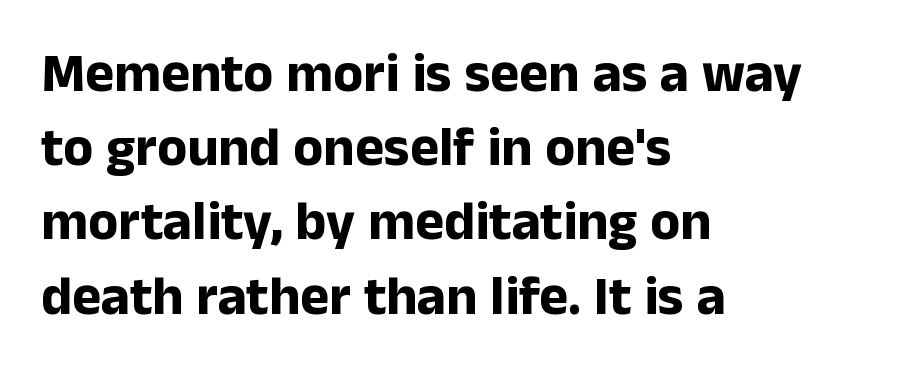
The letters stand straight up with perfectly vertical stems. All the whitespace from short lines collects on the right. Notice how descenders clear the ascenders below comfortably — that's standard leading. The letters sit at their default tracking, neither squeezed nor spread. Quick note: underline off.
